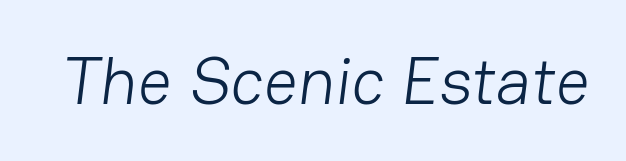
Bare-footed words on every line. Character widths vary here, with narrow letters taking less room than wide ones. Honestly, the letter spacing is just normal — you wouldn't notice it. Weight: in the light-to-regular range.
